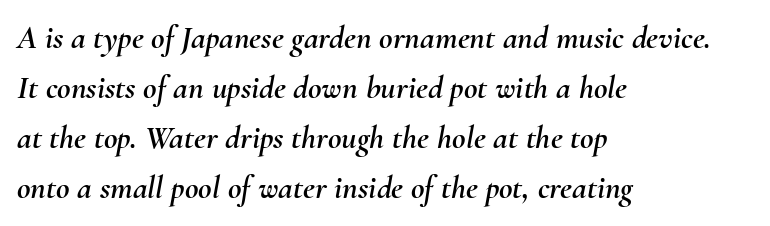
{"italic": "yes", "lean": "right", "slant_degrees": 10, "width": "normal", "stroke_contrast": "medium", "x_height": "small", "monospaced": "no", "underline": "no", "align": "left", "line_spacing": "normal", "line_spacing_ratio": 1.52, "letter_spacing": "normal", "letter_spacing_em": 0.0, "glyph_px": 33}
